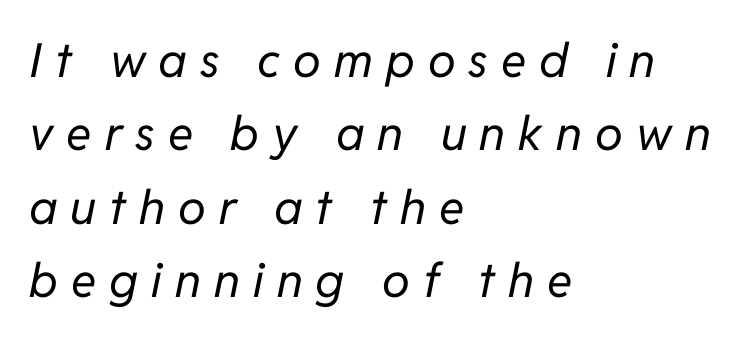
Q: Is the text bold? A: No.
Q: Is the text italic (slanted)? A: Yes, it leans right by about 11 degrees.
Q: Is the text underlined? A: No.
Q: How is the paragraph aligned? A: Left-aligned.
Q: Is the spacing between letters normal or unusually wide? A: Unusually wide.
Q: Is the spacing between lines tight, normal or loose? A: Normal.
Q: Width (condensed, normal, or wide)? A: Normal.
Q: Stroke contrast? A: Low.
Q: x-height? A: Medium.
Q: Monospaced? A: No.
